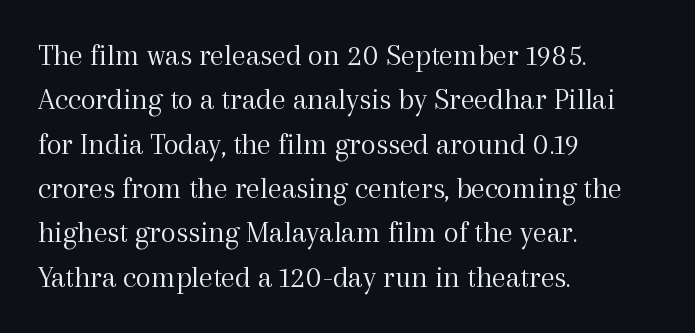
The image shows 31 px light serif type, upright; set left-aligned, normal line spacing (1.43x), normal letter spacing, not underlined; a medium x-height.
